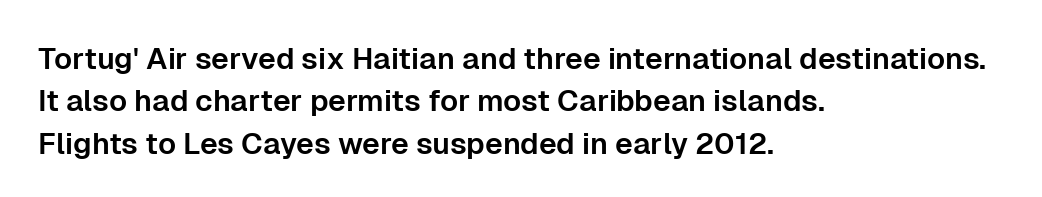
You can tell from the bare stems that sans-serif type was used. If you drew a line through each stem, it would be perfectly vertical. There is no visible air inserted between adjacent glyphs. Note the varied advance widths — an 'i' is clearly narrower than an 'm'.
